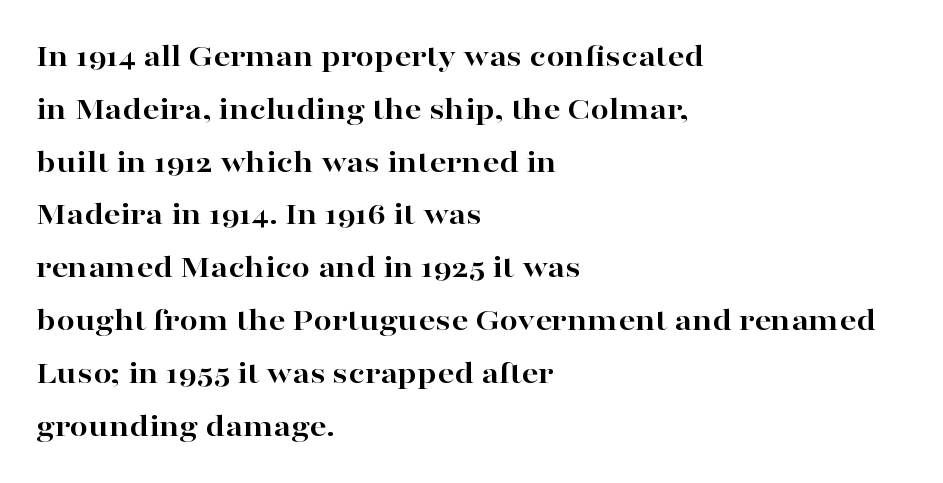
Nobody drew a line under any word here. Designer's note — italics off, roman on. Unlike a clean sans, this face finishes its strokes with serifs. Is this a fixed-width face? No — the glyphs have proportional, varying widths. These words are printed bold, with thick strokes throughout. The setting favours the left margin, as ordinary paragraphs usually do.
